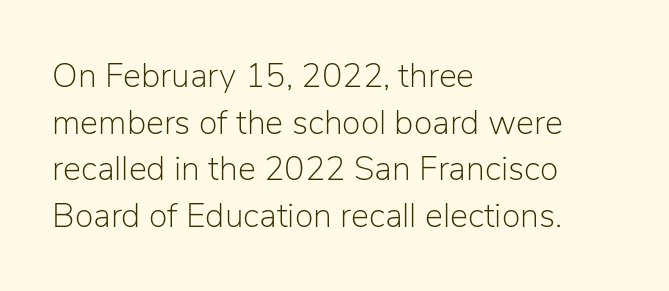
Q: Is the text bold? A: No.
Q: Is the text italic (slanted)? A: No, it is upright.
Q: Is the typeface a serif or a sans-serif typeface? A: Sans-serif.
Q: Is the text underlined? A: No.
Q: How is the paragraph aligned? A: Left-aligned.
Q: Is the spacing between letters normal or unusually wide? A: Normal.
Q: Is the spacing between lines tight, normal or loose? A: Normal.
Q: Width (condensed, normal, or wide)? A: Normal.
Q: Stroke contrast? A: Low.
Q: x-height? A: Medium.
Q: Monospaced? A: No.
